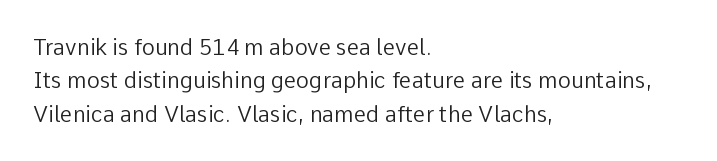
The image shows 22 px text type, upright; set left-aligned, normal line spacing (1.52x), normal letter spacing, not underlined.
